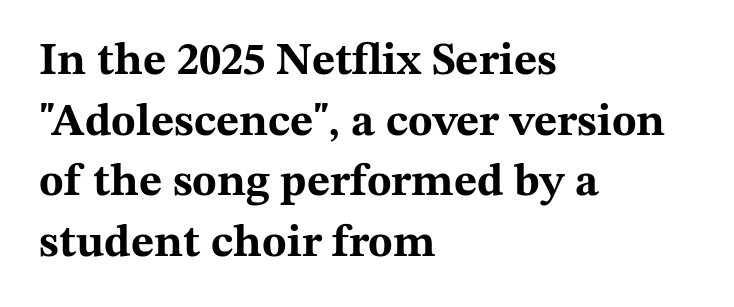
{"serif": "yes", "italic": "no", "bold": "yes", "weight": "bold", "width": "wide", "stroke_contrast": "medium", "x_height": "medium", "monospaced": "no", "underline": "no", "align": "left", "line_spacing": "normal", "line_spacing_ratio": 1.35, "letter_spacing": "normal", "letter_spacing_em": 0.0, "glyph_px": 45}
